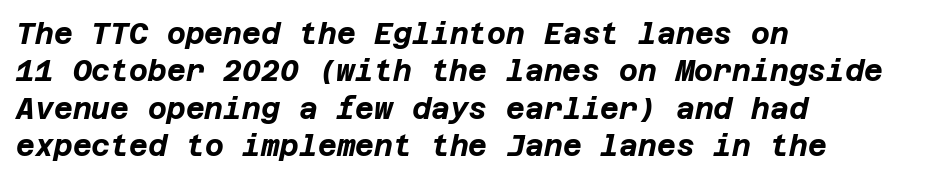
The image shows 29 px bold type, italic (leaning right); set left-aligned, normal line spacing (1.29x), normal letter spacing, not underlined; low stroke contrast and a large x-height.
